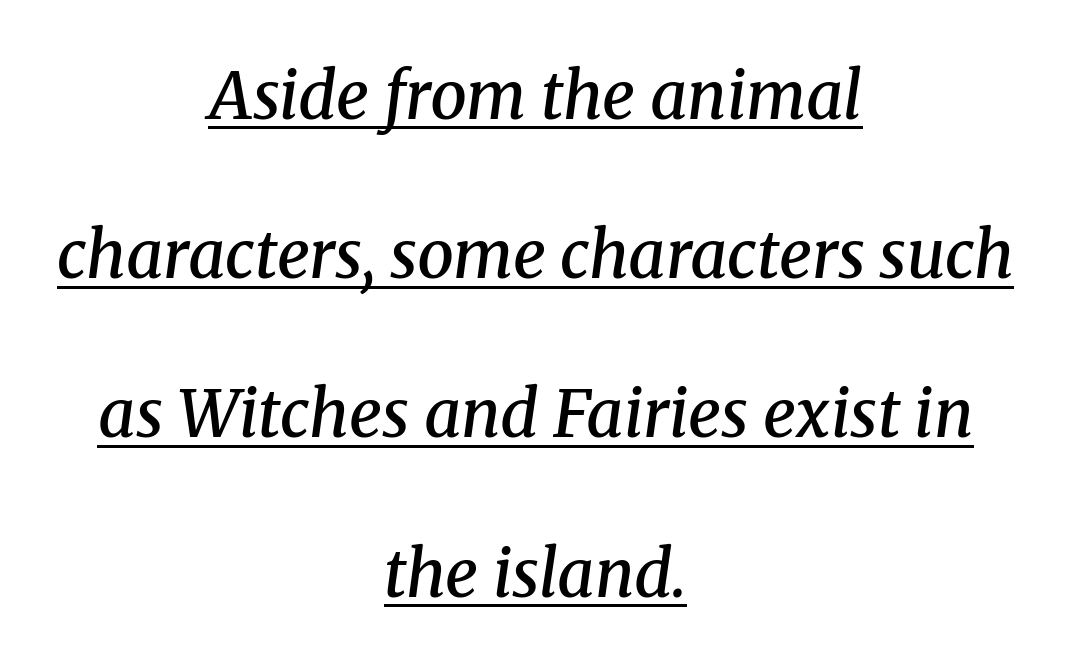
{"serif": "yes", "italic": "yes", "lean": "right", "slant_degrees": 8, "bold": "semi", "weight": "semibold", "width": "normal", "stroke_contrast": "medium", "x_height": "medium", "monospaced": "no", "underline": "yes", "align": "center", "line_spacing": "loose", "line_spacing_ratio": 2.45, "letter_spacing": "normal", "letter_spacing_em": 0.0, "glyph_px": 65}
